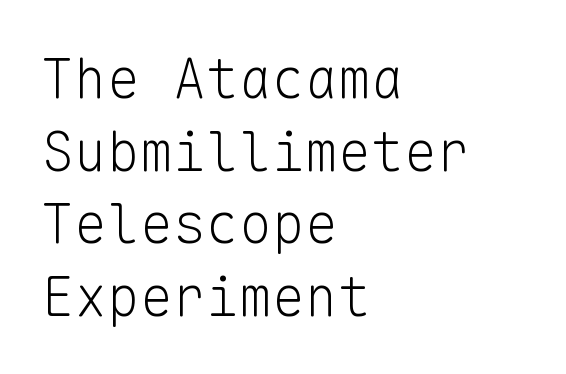
The rag falls on the right side of this text block. The passage shown is typed in a monospace face where columns stay perfectly aligned. Between one letter and the next there's only the usual sliver of space. Baseline-to-baseline distance is the conventional proportion of letter height. Letters rest on an invisible, unmarked baseline.
